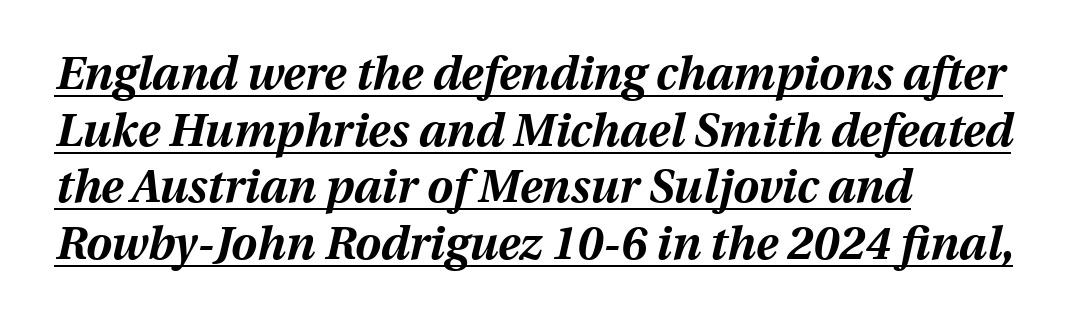
The image shows 46 px bold type, italic (leaning right); set left-aligned, line spacing 1.23x, normal letter spacing, underlined; medium stroke contrast and a medium x-height.
